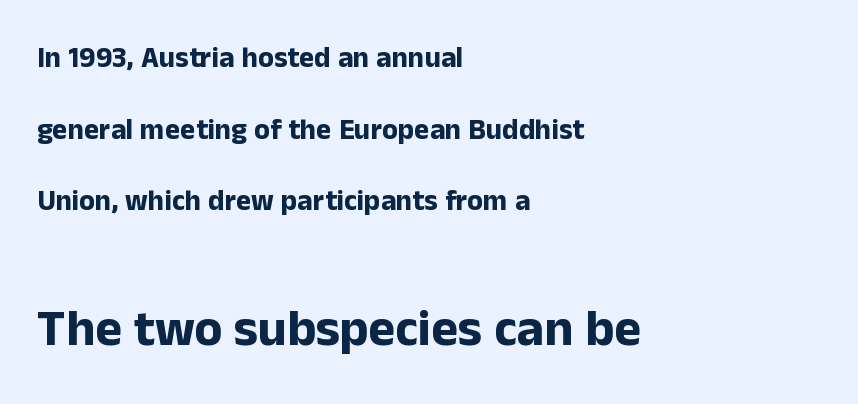
{"serif": "no", "italic": "no", "bold": "yes", "weight": "bold", "width": "normal", "stroke_contrast": "low", "x_height": "medium", "monospaced": "no", "underline": "no", "align": "left", "line_spacing": "loose", "line_spacing_ratio": 2.47, "letter_spacing": "normal", "letter_spacing_em": 0.0, "larger_block": "second", "size_ratio": 1.76, "glyph_px": 51}
